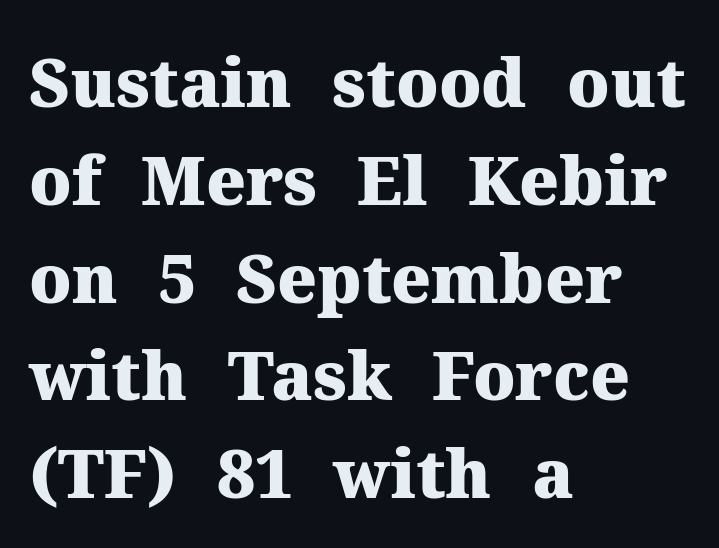
{"serif": "yes", "italic": "no", "bold": "yes", "weight": "heavy", "width": "normal", "stroke_contrast": "medium", "x_height": "medium", "monospaced": "no", "underline": "no", "align": "left", "line_spacing": "normal", "line_spacing_ratio": 1.46, "letter_spacing": "normal", "letter_spacing_em": 0.0, "glyph_px": 67}
